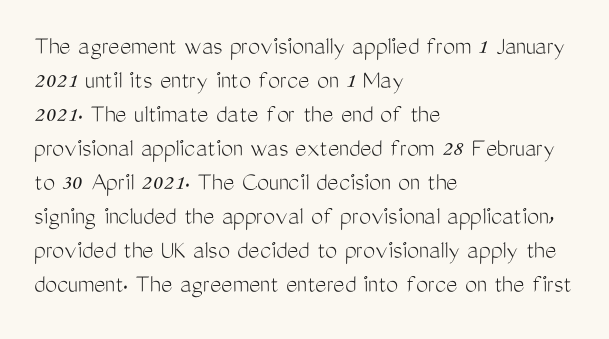
The image shows 27 px text type, upright; set left-aligned, normal line spacing (1.26x), normal letter spacing, not underlined.
